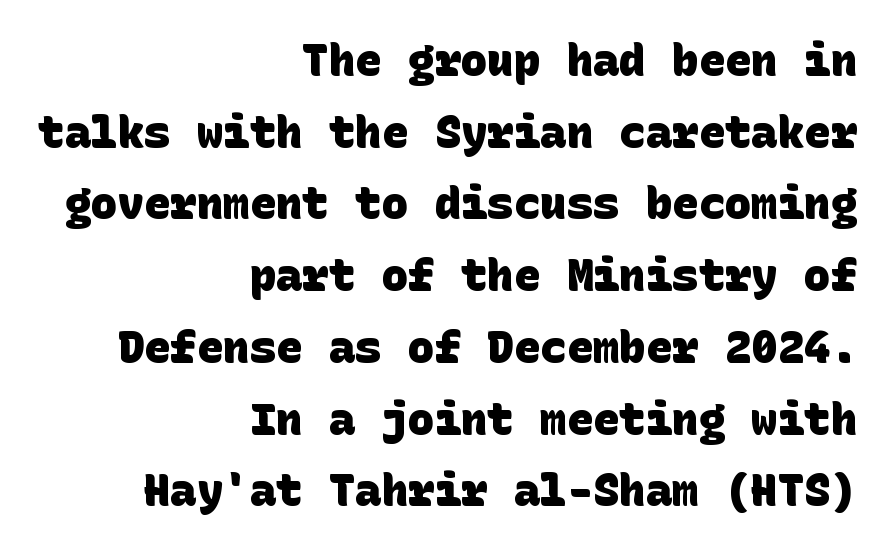
The image shows 44 px heavy sans-serif type; set right-aligned, normal line spacing (1.63x), normal letter spacing, not underlined; low stroke contrast and a large x-height.
